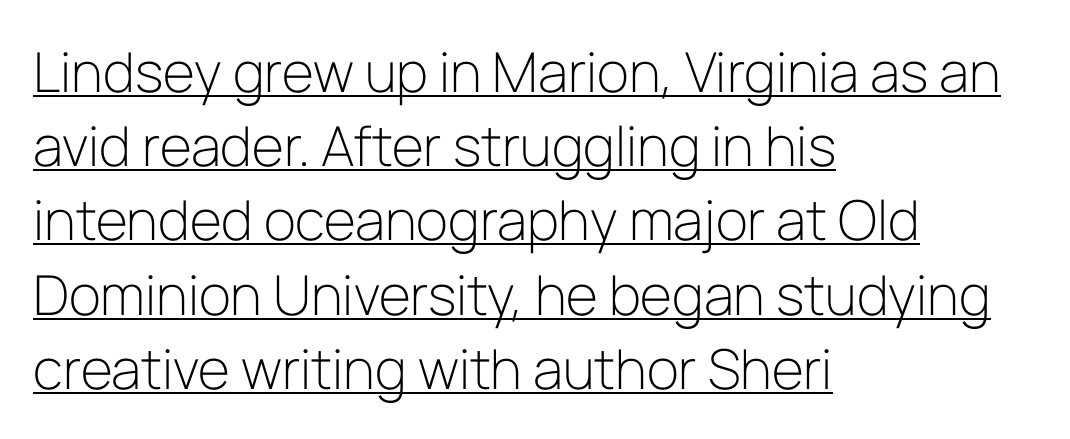
{"serif": "no", "italic": "no", "bold": "no", "weight": "light", "width": "normal", "stroke_contrast": "low", "x_height": "medium", "monospaced": "no", "underline": "yes", "align": "left", "line_spacing": "normal", "line_spacing_ratio": 1.35, "letter_spacing": "normal", "letter_spacing_em": 0.0, "glyph_px": 55}
